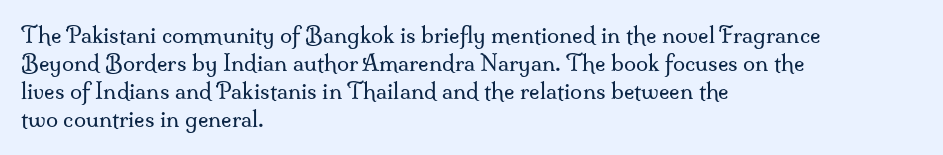
{"italic": "no", "bold": "no", "underline": "no", "align": "left", "line_spacing": "normal", "line_spacing_ratio": 1.28, "letter_spacing": "normal", "letter_spacing_em": 0.0, "glyph_px": 22}
